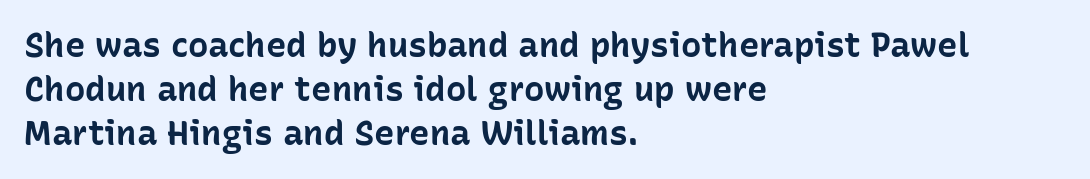
Q: Is the text bold? A: Yes.
Q: Is the text italic (slanted)? A: No, it is upright.
Q: Is the typeface a serif or a sans-serif typeface? A: Sans-serif.
Q: Is the text underlined? A: No.
Q: How is the paragraph aligned? A: Left-aligned.
Q: Is the spacing between letters normal or unusually wide? A: Normal.
Q: Is the spacing between lines tight, normal or loose? A: Normal.
Q: Width (condensed, normal, or wide)? A: Normal.
Q: Stroke contrast? A: Low.
Q: x-height? A: Medium.
Q: Monospaced? A: No.
